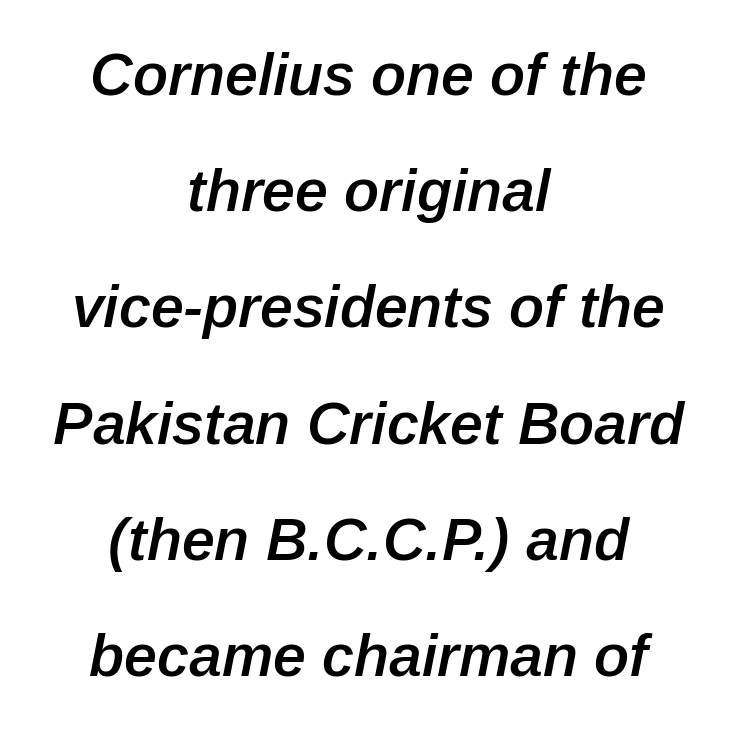
The image shows 59 px semibold type, italic (leaning right); set centered, loose line spacing (1.97x), normal letter spacing, not underlined; low stroke contrast and a medium x-height.
